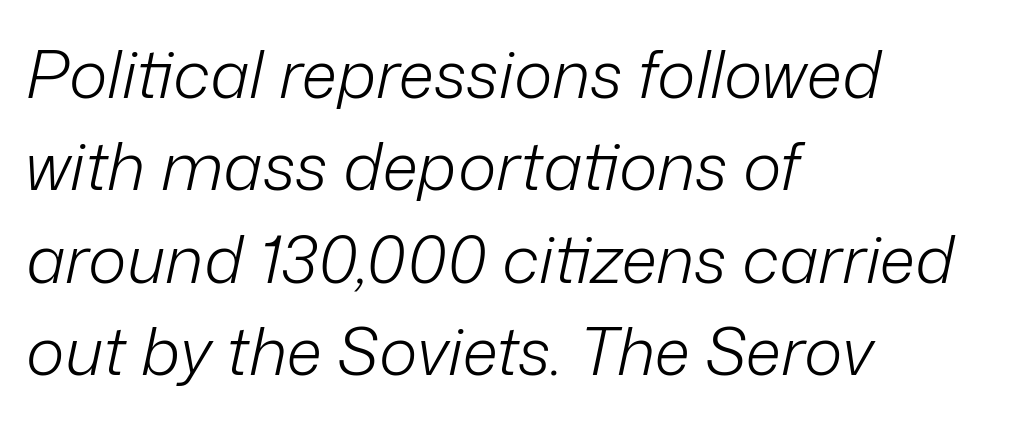
The lines sit at an ordinary, default distance from one another. The font is comparable to plain body text, perhaps lighter. Visually the block forms a straight wall on the left and a jagged coastline on the right. A bare baseline throughout the passage. Looks like regular typesetting: each glyph gets only the width it needs. Tall strokes in this sample are angled rather than plumb.
